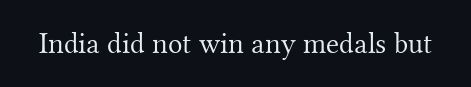
The image shows 30 px light serif type, upright; set normal letter spacing, not underlined; medium stroke contrast and a small x-height.
